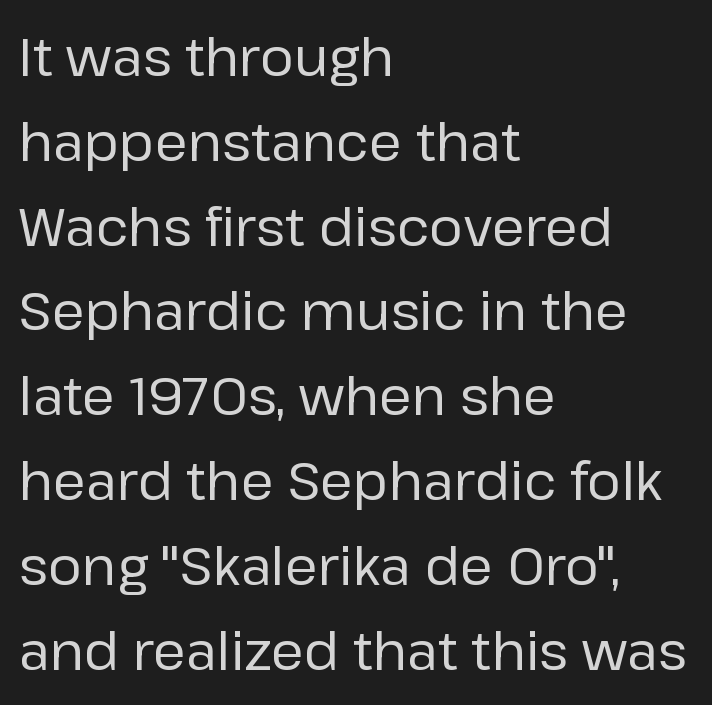
Q: Is the text bold? A: No.
Q: Is the text italic (slanted)? A: No, it is upright.
Q: Is the typeface a serif or a sans-serif typeface? A: Sans-serif.
Q: Is the text underlined? A: No.
Q: How is the paragraph aligned? A: Left-aligned.
Q: Is the spacing between letters normal or unusually wide? A: Normal.
Q: Is the spacing between lines tight, normal or loose? A: Normal.
Q: Width (condensed, normal, or wide)? A: Normal.
Q: Stroke contrast? A: Low.
Q: x-height? A: Medium.
Q: Monospaced? A: No.
